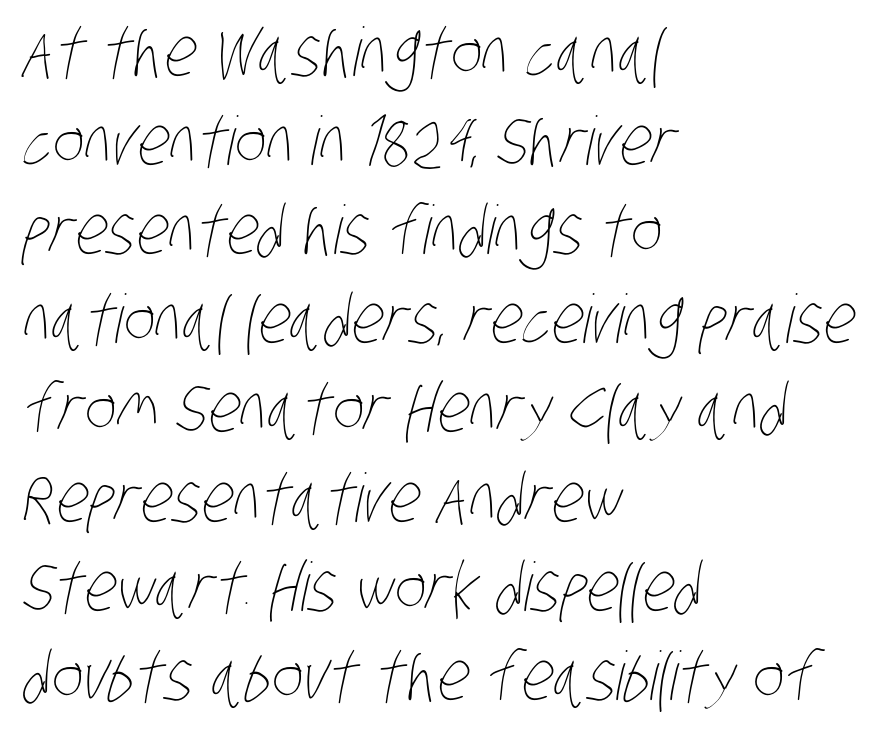
{"bold": "no", "weight": "thin", "width": "condensed", "stroke_contrast": "low", "x_height": "large", "monospaced": "no", "underline": "no", "align": "left", "line_spacing": "normal", "line_spacing_ratio": 1.33, "letter_spacing": "normal", "letter_spacing_em": 0.0, "glyph_px": 67}
